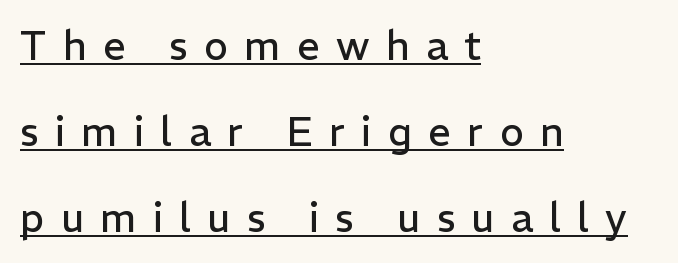
The lines in this sample share a left origin and differ only in where they stop. The passage shown is typeset with a sans-serif family. Someone cranked the tracking dial way up on this one. Think of a printed novel: that variable character pitch is what you see here. Counters stay open thanks to moderate or lighter strokes. Underline: present.
